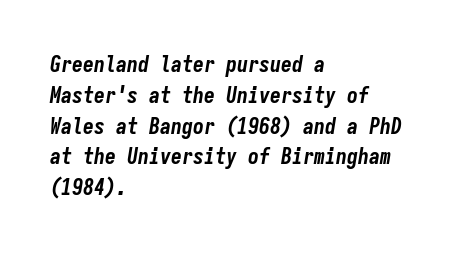
Notice how thick the strokes are: this is what a full bold looks like. Underline: absent. Evenly set lines give the paragraph a standard silhouette. When letters slant like this, we call the style italic.
